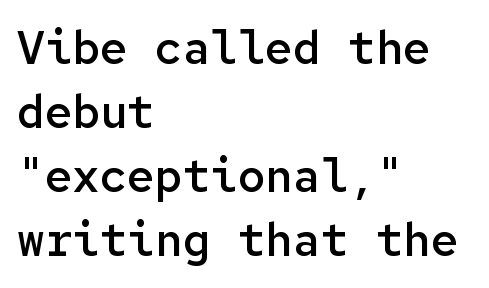
Q: Is the text bold? A: Semi-bold.
Q: Is the text italic (slanted)? A: No, it is upright.
Q: Is the typeface a serif or a sans-serif typeface? A: Sans-serif.
Q: Is the text underlined? A: No.
Q: How is the paragraph aligned? A: Left-aligned.
Q: Is the spacing between letters normal or unusually wide? A: Normal.
Q: Is the spacing between lines tight, normal or loose? A: Normal.
Q: Width (condensed, normal, or wide)? A: Normal.
Q: Stroke contrast? A: Low.
Q: x-height? A: Medium.
Q: Monospaced? A: Yes.
